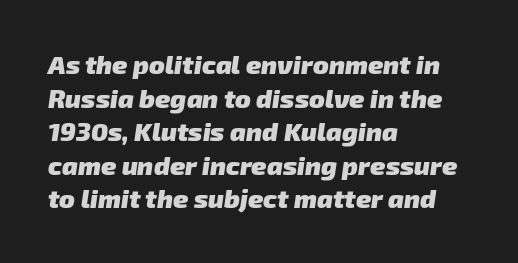
{"bold": "yes", "underline": "no", "align": "left", "line_spacing": "normal", "line_spacing_ratio": 1.29, "letter_spacing": "normal", "letter_spacing_em": 0.0, "glyph_px": 26}
